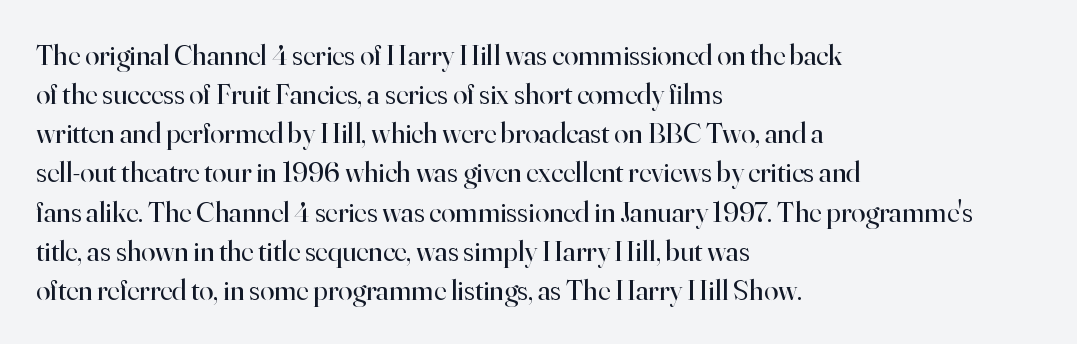
Layout note: lines flush left. One glance says typical: line gaps are just what's usual. The font is comparable to plain body text, perhaps lighter. A typesetter would mark this as roman, not italic. Default kerning and tracking; the words read as compact shapes.
